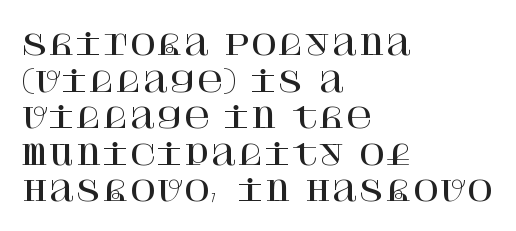
Teacher's note: observe the even left margin — that is flush-left alignment. Notice how descenders clear the ascenders below comfortably — that's standard leading. There is no visible air inserted between adjacent glyphs. This is roman type, the default non-slanted kind. Does the type have serifs? Yes, each stem ends in a small foot.
